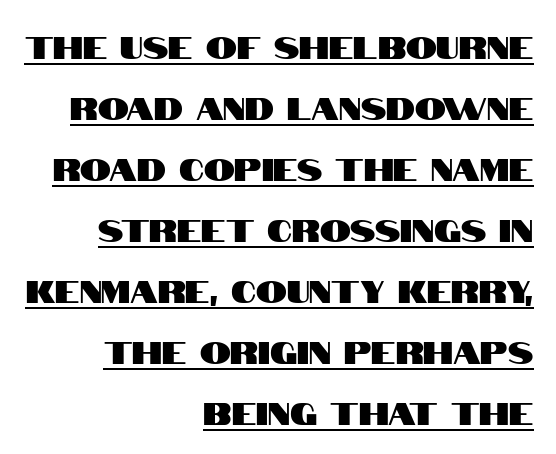
Q: Is the text italic (slanted)? A: No, it is upright.
Q: Is the typeface a serif or a sans-serif typeface? A: Sans-serif.
Q: Is the text underlined? A: Yes.
Q: How is the paragraph aligned? A: Right-aligned.
Q: Is the spacing between letters normal or unusually wide? A: Normal.
Q: Is the spacing between lines tight, normal or loose? A: Loose.
Q: Width (condensed, normal, or wide)? A: Condensed.
Q: Stroke contrast? A: High.
Q: x-height? A: Large.
Q: Monospaced? A: No.
